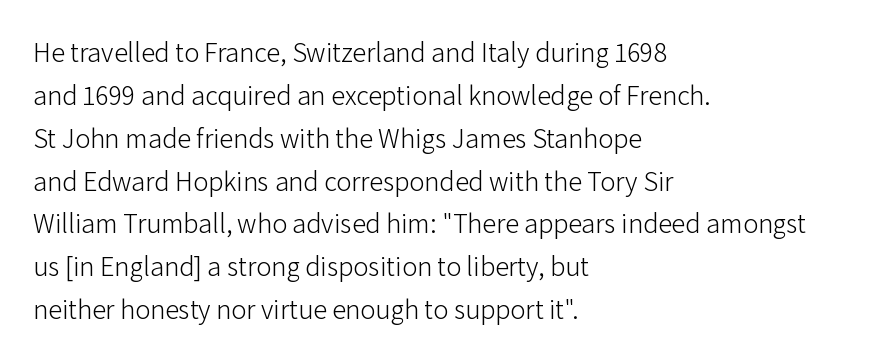
The image shows 28 px light sans-serif type, upright; set left-aligned, normal line spacing (1.53x), normal letter spacing, not underlined; low stroke contrast and a medium x-height.
